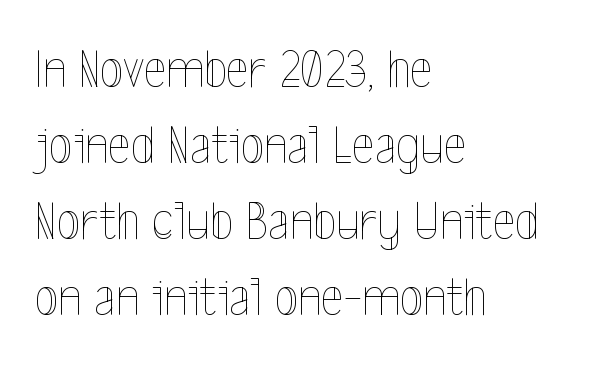
{"italic": "no", "bold": "no", "weight": "thin", "width": "condensed", "x_height": "medium", "monospaced": "no", "underline": "no", "align": "left", "line_spacing": "normal", "line_spacing_ratio": 1.38, "letter_spacing": "normal", "letter_spacing_em": 0.0, "glyph_px": 55}
